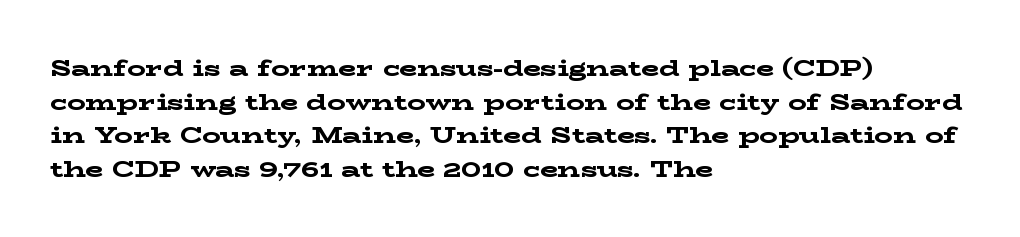
{"italic": "no", "bold": "yes", "underline": "no", "align": "left", "line_spacing": "normal", "line_spacing_ratio": 1.46, "letter_spacing": "normal", "letter_spacing_em": 0.0, "glyph_px": 23}
